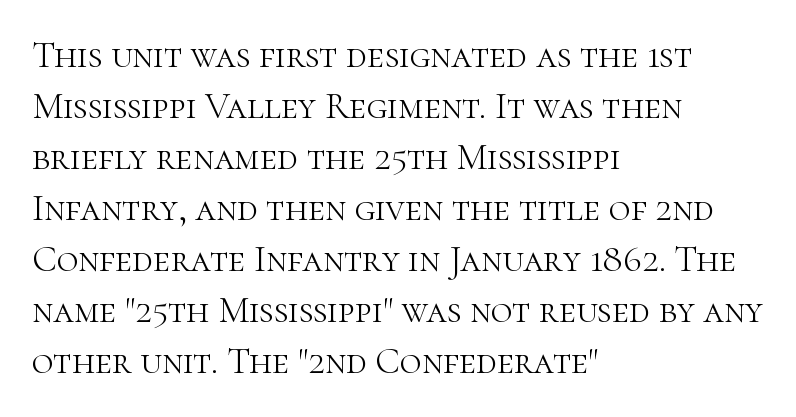
{"serif": "yes", "italic": "no", "bold": "no", "weight": "light", "width": "normal", "stroke_contrast": "high", "x_height": "medium", "monospaced": "no", "underline": "no", "align": "left", "line_spacing": "normal", "line_spacing_ratio": 1.38, "letter_spacing": "normal", "letter_spacing_em": 0.0, "glyph_px": 37}
